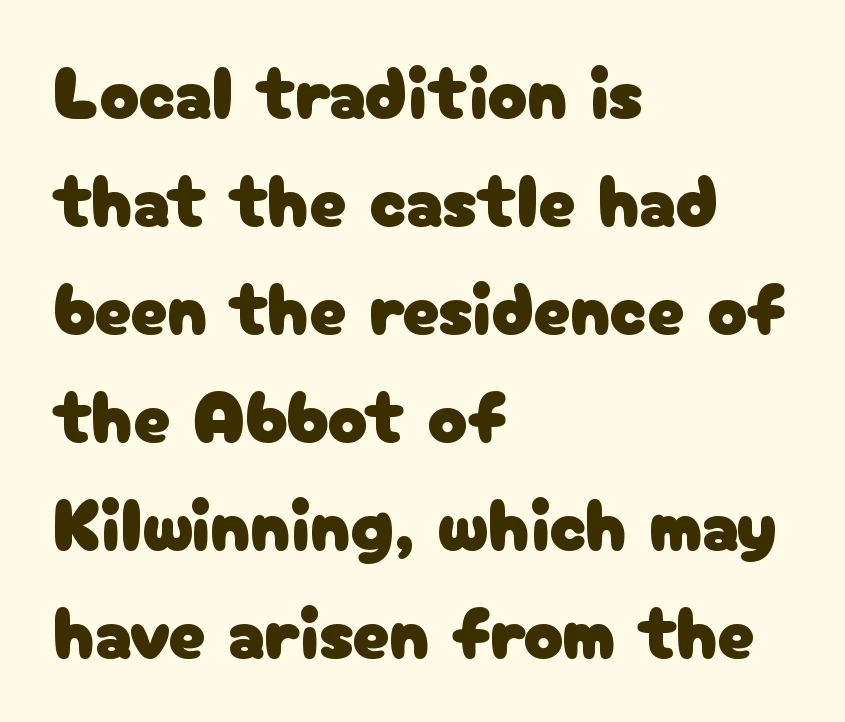
The image shows 74 px sans-serif type, upright; set left-aligned, normal line spacing (1.46x), normal letter spacing, not underlined; low stroke contrast and a medium x-height.
